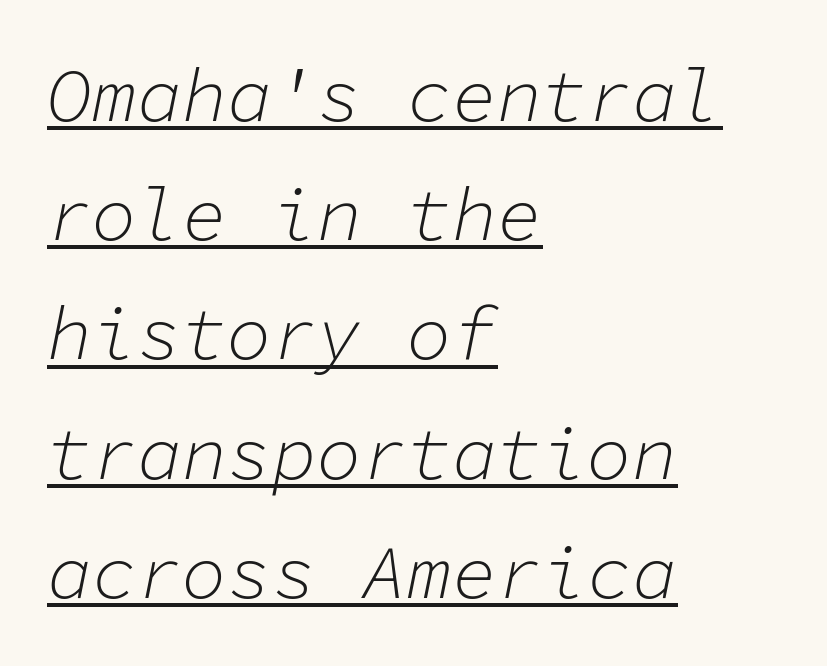
Q: Is the text bold? A: No.
Q: Is the text italic (slanted)? A: Yes, it leans right by about 11 degrees.
Q: Is the text underlined? A: Yes.
Q: How is the paragraph aligned? A: Left-aligned.
Q: Is the spacing between letters normal or unusually wide? A: Normal.
Q: Is the spacing between lines tight, normal or loose? A: Normal.
Q: Width (condensed, normal, or wide)? A: Normal.
Q: Stroke contrast? A: Low.
Q: x-height? A: Medium.
Q: Monospaced? A: Yes.
